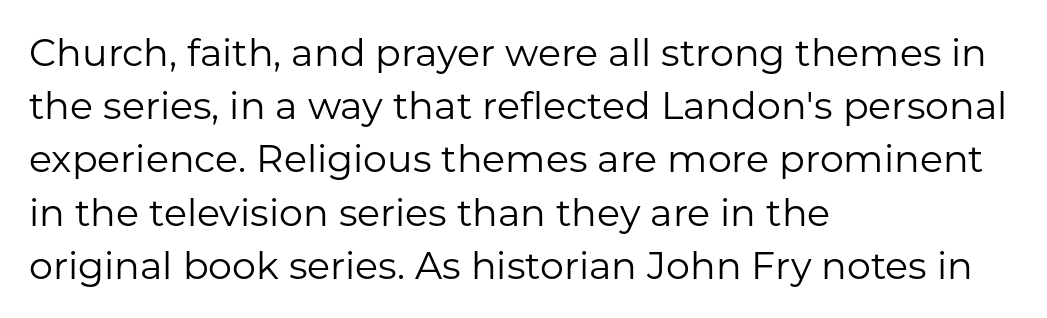
Each letter keeps its own natural width here, so spacing adapts to shape. This rendering leaves character spacing at its baseline value. Leading matches the norm, producing a regular column. Posture: upright roman.
